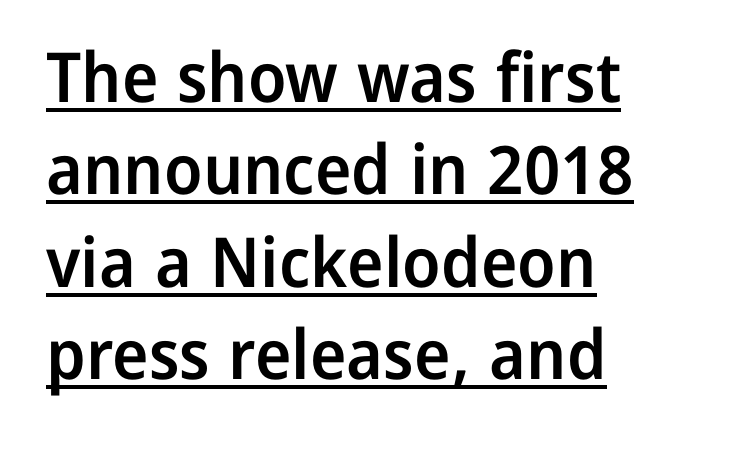
{"serif": "no", "italic": "no", "bold": "semi", "weight": "semibold", "width": "normal", "stroke_contrast": "low", "x_height": "medium", "monospaced": "no", "underline": "yes", "align": "left", "line_spacing": "normal", "line_spacing_ratio": 1.34, "letter_spacing": "normal", "letter_spacing_em": 0.0, "glyph_px": 69}
